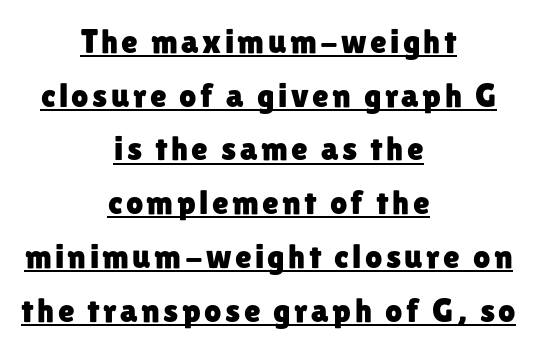
Q: Is the text italic (slanted)? A: No, it is upright.
Q: Is the typeface a serif or a sans-serif typeface? A: Sans-serif.
Q: Is the text underlined? A: Yes.
Q: How is the paragraph aligned? A: Centered.
Q: Is the spacing between lines tight, normal or loose? A: Normal.
Q: Width (condensed, normal, or wide)? A: Normal.
Q: Stroke contrast? A: Low.
Q: x-height? A: Medium.
Q: Monospaced? A: No.
